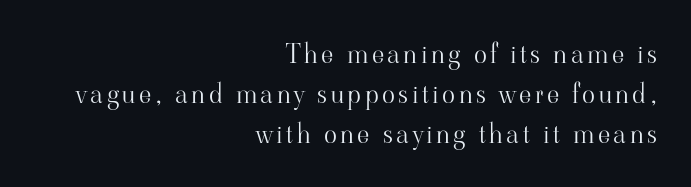
Q: Is the text bold? A: No.
Q: Is the text italic (slanted)? A: No, it is upright.
Q: Is the text underlined? A: No.
Q: How is the paragraph aligned? A: Right-aligned.
Q: Is the spacing between lines tight, normal or loose? A: Normal.
